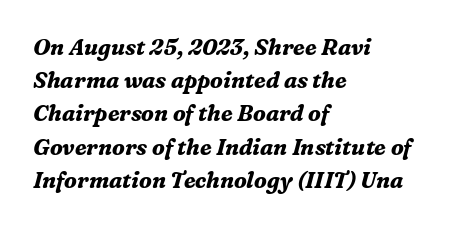
{"italic": "yes", "lean": "right", "slant_degrees": 16, "bold": "yes", "underline": "no", "align": "left", "line_spacing": "normal", "line_spacing_ratio": 1.51, "letter_spacing": "normal", "letter_spacing_em": 0.0, "glyph_px": 22}
